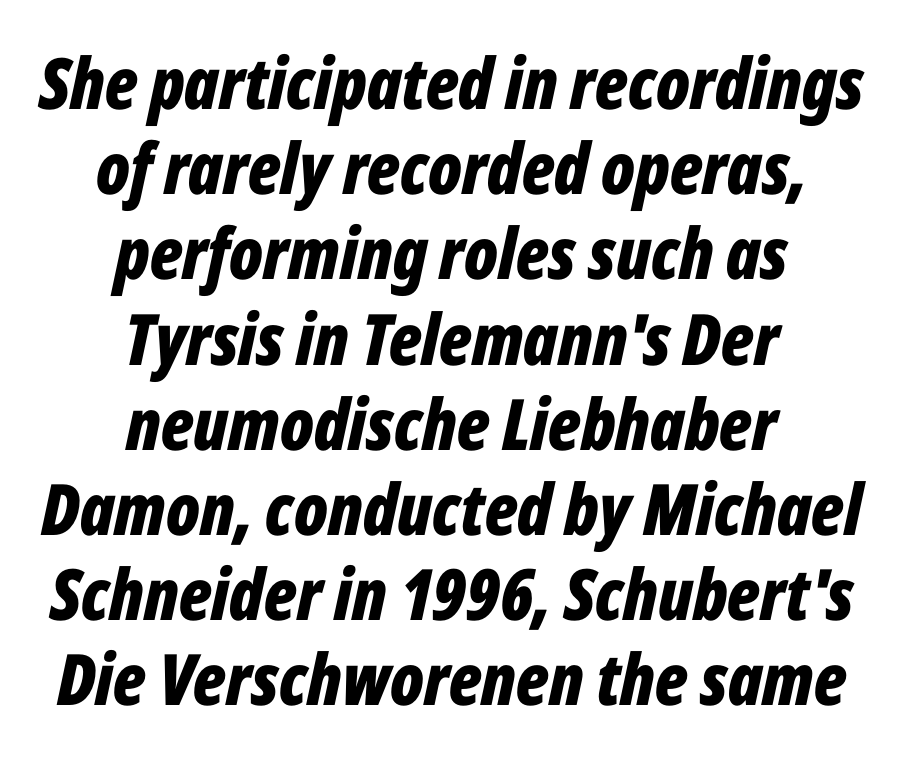
The image shows 71 px bold, condensed type, italic (leaning right); set centered, line spacing 1.2x, normal letter spacing, not underlined; low stroke contrast and a medium x-height.
